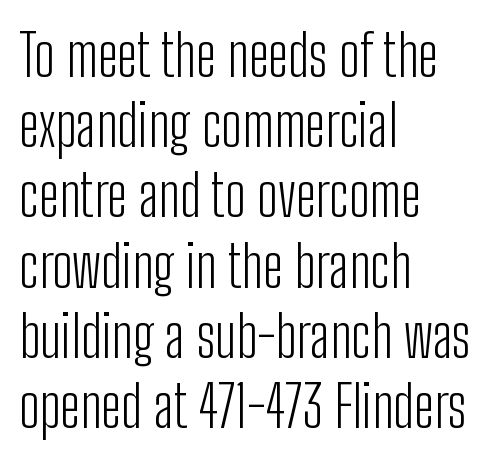
Q: Is the text bold? A: No.
Q: Is the text italic (slanted)? A: No, it is upright.
Q: Is the typeface a serif or a sans-serif typeface? A: Sans-serif.
Q: Is the text underlined? A: No.
Q: How is the paragraph aligned? A: Left-aligned.
Q: Is the spacing between letters normal or unusually wide? A: Normal.
Q: Width (condensed, normal, or wide)? A: Condensed.
Q: Stroke contrast? A: Low.
Q: x-height? A: Medium.
Q: Monospaced? A: No.
